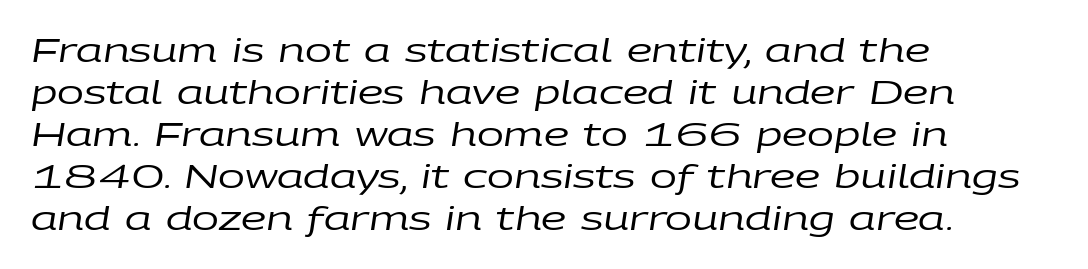
The image shows 32 px regular-weight, wide type, italic (leaning right); set left-aligned, normal line spacing (1.31x), normal letter spacing, not underlined; low stroke contrast and a large x-height.
